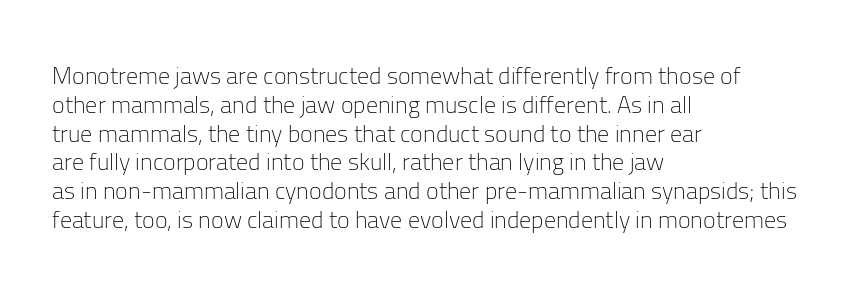
The image shows 24 px text type, upright; set left-aligned, line spacing 1.2x, normal letter spacing, not underlined.
